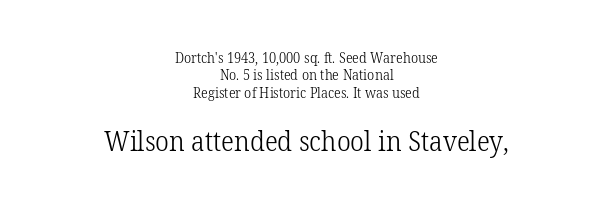
The strokes are not fattened; the text isn't bold. Short note: letters normally spaced. The letters in the lower block stand taller than those in the block above. Vertical strokes here are truly vertical.
